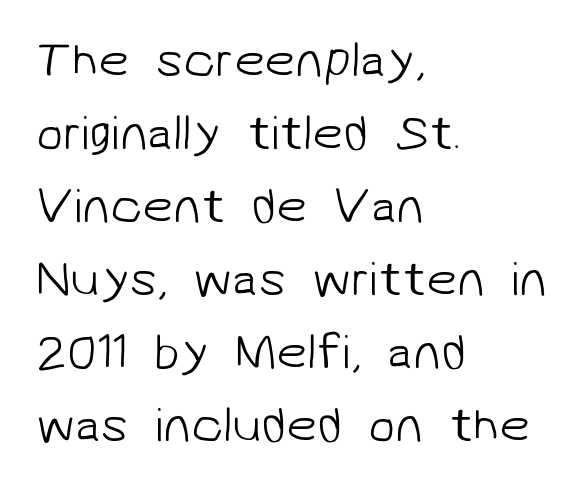
{"serif": "no", "bold": "no", "weight": "light", "width": "normal", "stroke_contrast": "low", "x_height": "medium", "monospaced": "no", "underline": "no", "align": "left", "line_spacing": "normal", "line_spacing_ratio": 1.49, "letter_spacing": "normal", "letter_spacing_em": 0.0, "glyph_px": 49}
